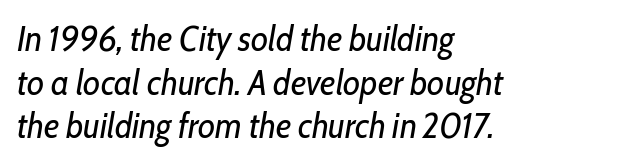
{"italic": "yes", "lean": "right", "slant_degrees": 10, "bold": "no", "weight": "regular", "width": "condensed", "stroke_contrast": "low", "x_height": "medium", "monospaced": "no", "underline": "no", "align": "left", "line_spacing": "normal", "line_spacing_ratio": 1.25, "letter_spacing": "normal", "letter_spacing_em": 0.0, "glyph_px": 35}
